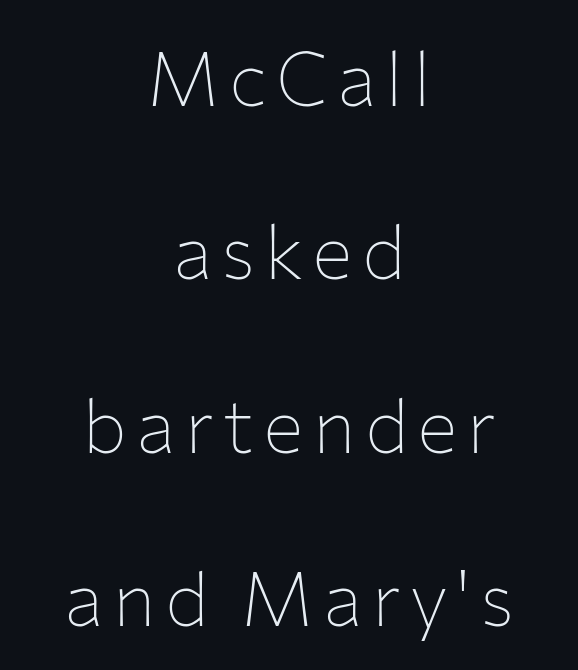
Note: no serifs on the glyphs. Notice the wide empty band between every row — that's loose leading. The letters advance in unequal steps, a hallmark of proportional type. Unbolded letterforms with no extra heft. Designer's note — italics off, roman on. This sample is center-justified, so both line endings float freely.
